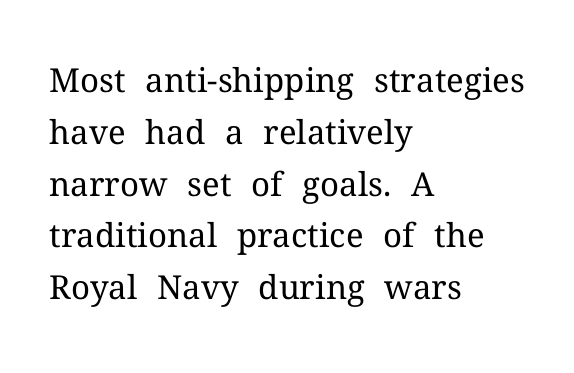
{"serif": "yes", "italic": "no", "bold": "no", "weight": "regular", "width": "normal", "stroke_contrast": "medium", "x_height": "medium", "monospaced": "no", "underline": "no", "align": "left", "line_spacing": "normal", "line_spacing_ratio": 1.57, "letter_spacing": "normal", "letter_spacing_em": 0.0, "glyph_px": 33}
